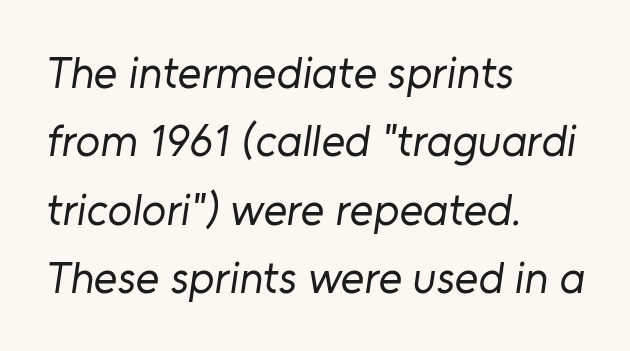
Q: Is the text bold? A: No.
Q: Is the typeface a serif or a sans-serif typeface? A: Sans-serif.
Q: Is the text underlined? A: No.
Q: How is the paragraph aligned? A: Left-aligned.
Q: Is the spacing between letters normal or unusually wide? A: Normal.
Q: Is the spacing between lines tight, normal or loose? A: Normal.
Q: Width (condensed, normal, or wide)? A: Normal.
Q: Stroke contrast? A: Low.
Q: x-height? A: Medium.
Q: Monospaced? A: No.
